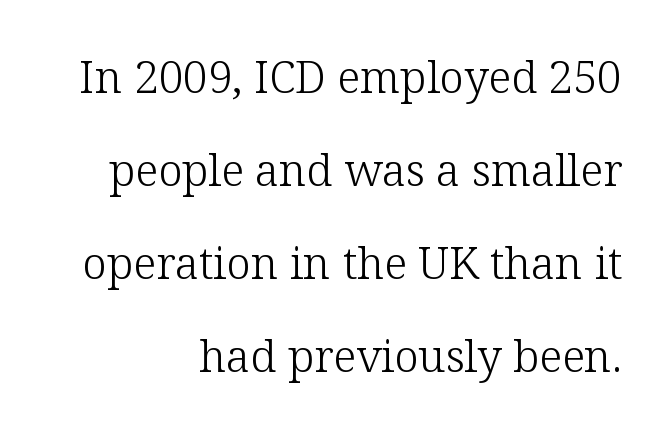
{"serif": "yes", "italic": "no", "bold": "no", "weight": "light", "width": "normal", "stroke_contrast": "low", "x_height": "medium", "monospaced": "no", "underline": "no", "align": "right", "line_spacing": "loose", "line_spacing_ratio": 2.11, "letter_spacing": "normal", "letter_spacing_em": 0.0, "glyph_px": 44}
